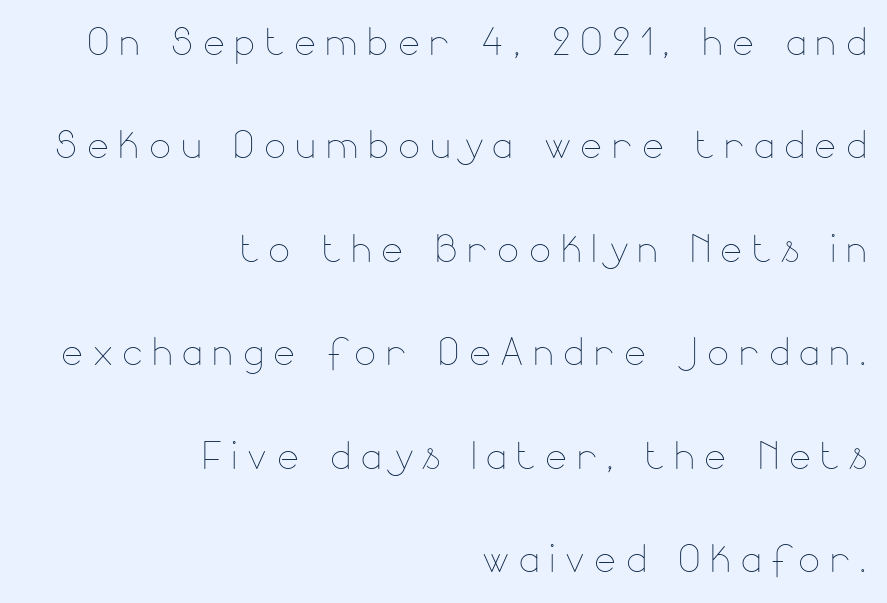
Q: Is the text bold? A: No.
Q: Is the text italic (slanted)? A: No, it is upright.
Q: Is the text underlined? A: No.
Q: How is the paragraph aligned? A: Right-aligned.
Q: Is the spacing between lines tight, normal or loose? A: Loose.
Q: Width (condensed, normal, or wide)? A: Normal.
Q: Stroke contrast? A: Low.
Q: x-height? A: Small.
Q: Monospaced? A: No.
